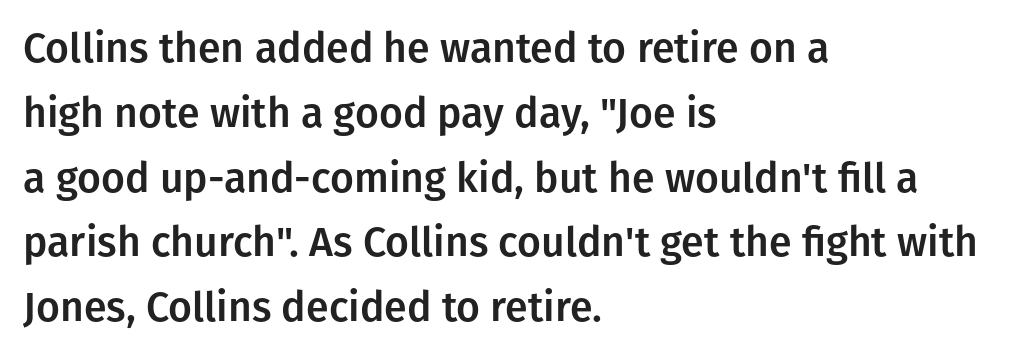
The image shows 41 px sans-serif type, upright; set left-aligned, normal line spacing (1.58x), normal letter spacing, not underlined; low stroke contrast and a medium x-height.
